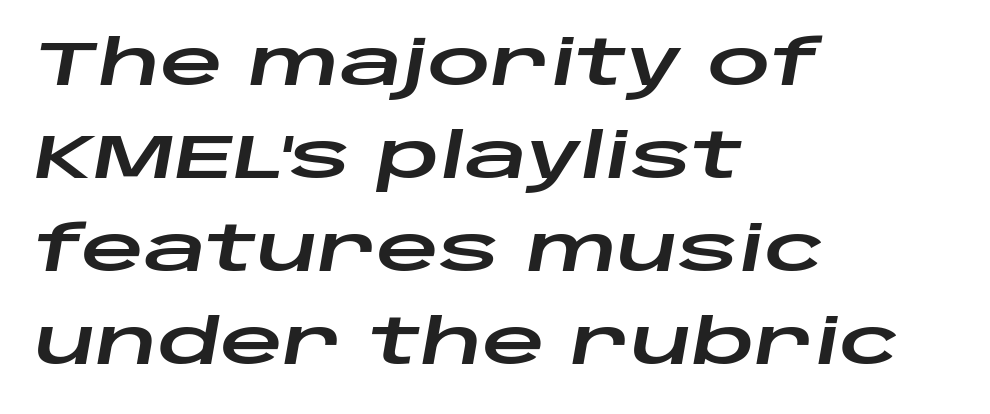
Compared with typical paragraphs, the rows here are spaced about the same. No extra tracking has been applied to these lines. The passage shown leans; its letterforms are oblique. Varying glyph widths throughout — classic text-font behaviour. Bare-footed words on every line. Teacher's note: observe the even left margin — that is flush-left alignment.
